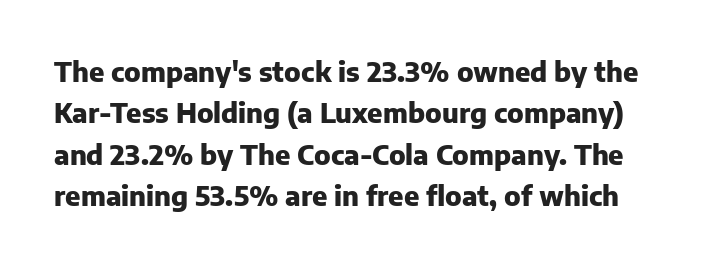
The passage shown is emphatically bold. Short note: letters normally spaced. Vertical strokes here are truly vertical. Words float on clear page, feet unadorned.
